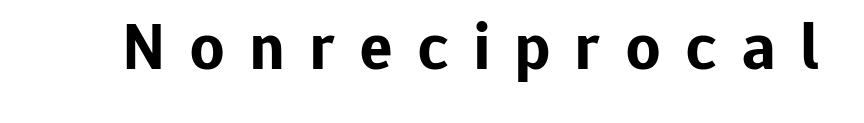
Do the characters align in a grid? No, the font is proportional. The letters stand straight up with perfectly vertical stems. Descenders hang freely into open space. Between one letter and the next there's a generous, obvious gap. Each letter's strokes conclude bluntly, with no projecting serifs.
